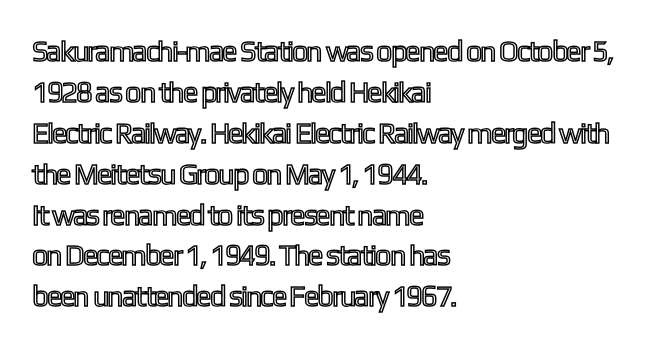
{"italic": "no", "width": "condensed", "x_height": "medium", "monospaced": "no", "underline": "no", "align": "left", "line_spacing": "normal", "line_spacing_ratio": 1.41, "letter_spacing": "normal", "letter_spacing_em": 0.0, "glyph_px": 29}
